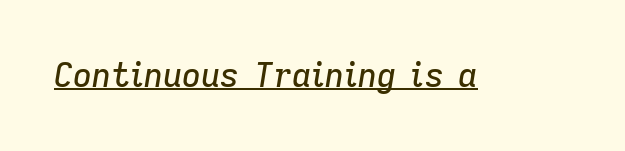
{"italic": "yes", "lean": "right", "slant_degrees": 9, "width": "normal", "stroke_contrast": "low", "x_height": "medium", "monospaced": "no", "underline": "yes", "letter_spacing": "normal", "letter_spacing_em": 0.0, "glyph_px": 33}
